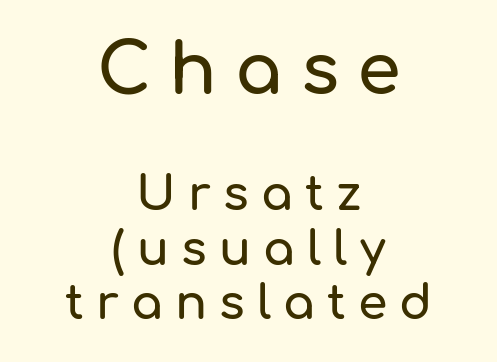
The image shows 70 px sans-serif type, upright; set centered, tight line spacing (1.15x), unusually wide letter spacing (+0.26 em), not underlined; the first (top) block is 1.49x larger; low stroke contrast and a medium x-height.
